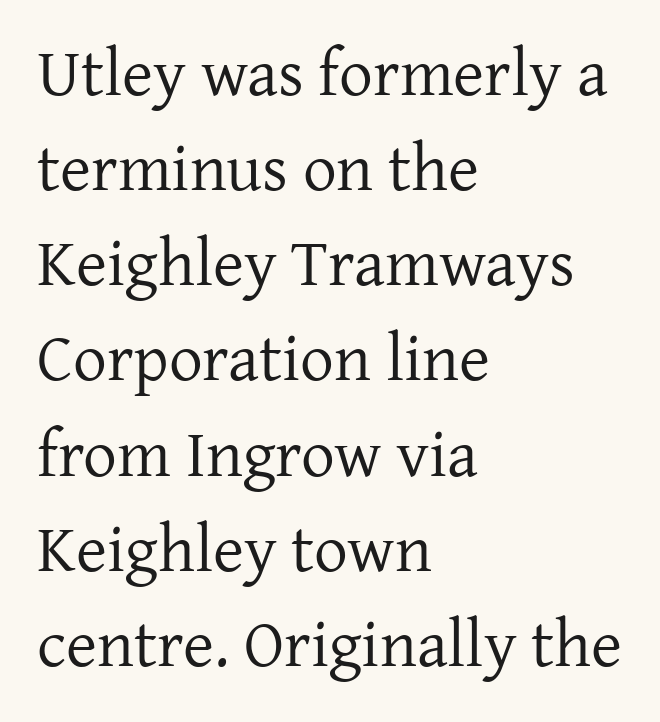
{"serif": "yes", "italic": "no", "bold": "no", "weight": "regular", "width": "normal", "stroke_contrast": "low", "x_height": "medium", "monospaced": "no", "underline": "no", "align": "left", "line_spacing": "normal", "line_spacing_ratio": 1.42, "letter_spacing": "normal", "letter_spacing_em": 0.0, "glyph_px": 67}
